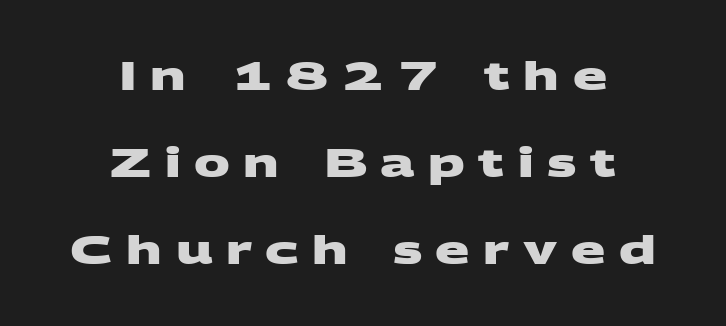
{"serif": "no", "bold": "yes", "weight": "heavy", "width": "wide", "stroke_contrast": "medium", "x_height": "large", "monospaced": "no", "underline": "no", "align": "center", "line_spacing": "loose", "line_spacing_ratio": 2.18, "letter_spacing": "wide", "letter_spacing_em": 0.34, "glyph_px": 40}
